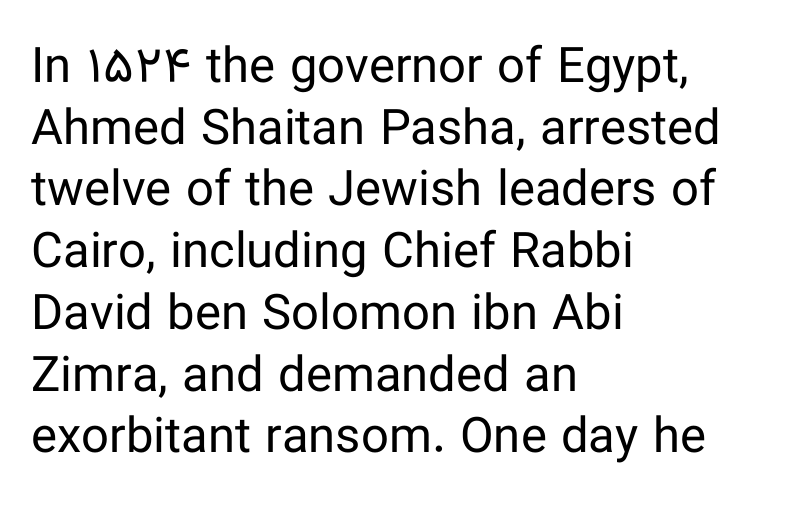
{"serif": "no", "italic": "no", "bold": "no", "weight": "regular", "width": "normal", "stroke_contrast": "low", "x_height": "medium", "monospaced": "no", "underline": "no", "align": "left", "line_spacing": "normal", "line_spacing_ratio": 1.26, "letter_spacing": "normal", "letter_spacing_em": 0.0, "glyph_px": 49}
